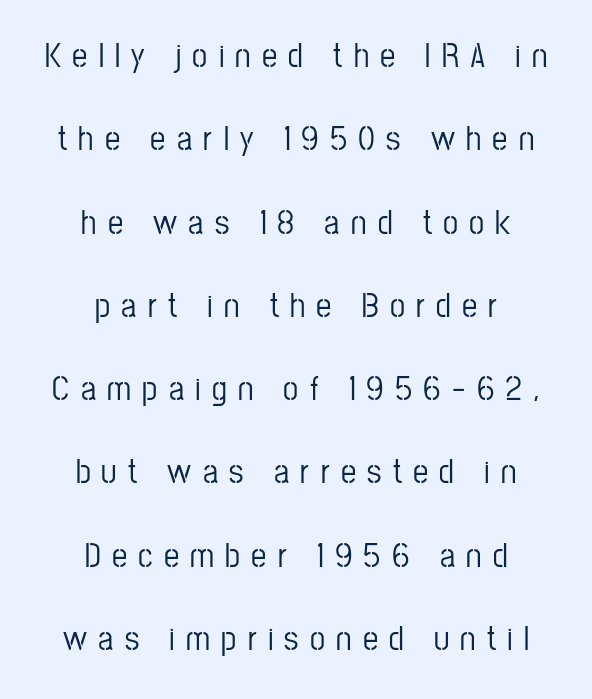
The image shows 34 px condensed sans-serif type, upright; set centered, loose line spacing (2.45x), unusually wide letter spacing (+0.33 em), not underlined; low stroke contrast and a medium x-height.
